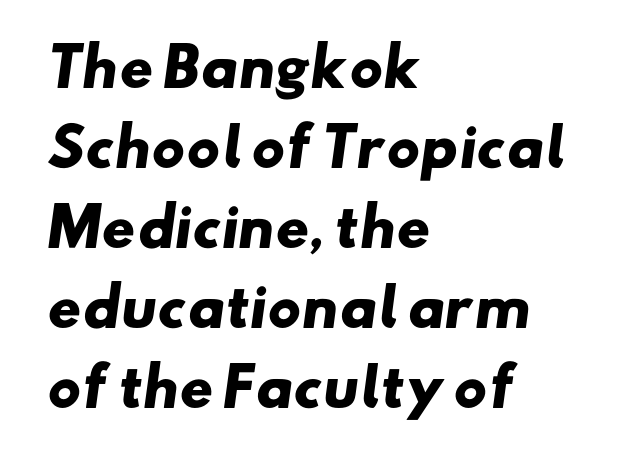
Serif or sans? Sans — the stroke terminals are bare. Honestly, there is no underline to notice here at all. Visually the block forms a straight wall on the left and a jagged coastline on the right. Notice how thick the strokes are: this is what a full bold looks like. The rendering uses natural spacing where letterforms have individual widths.
